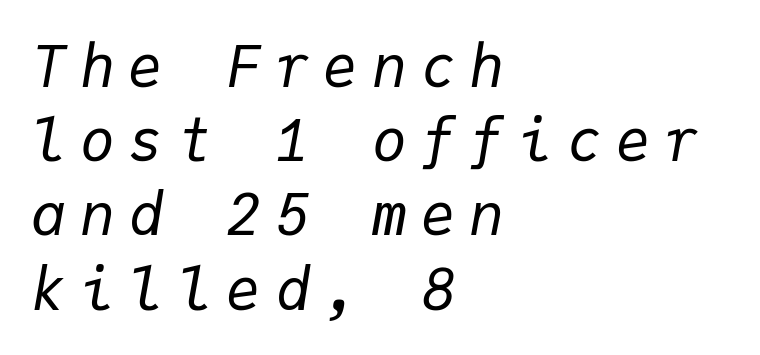
The image shows 58 px regular-weight type, italic (leaning right), monospaced; set left-aligned, normal line spacing (1.28x), unusually wide letter spacing (+0.24 em), not underlined; low stroke contrast and a medium x-height.
